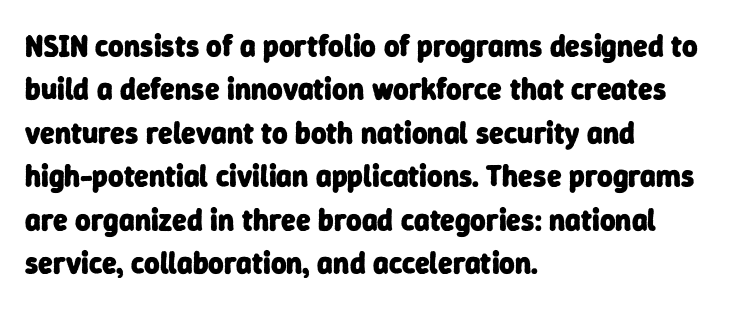
{"serif": "no", "bold": "yes", "weight": "heavy", "width": "normal", "stroke_contrast": "low", "x_height": "medium", "monospaced": "no", "underline": "no", "align": "left", "line_spacing": "normal", "line_spacing_ratio": 1.45, "letter_spacing": "normal", "letter_spacing_em": 0.0, "glyph_px": 30}
